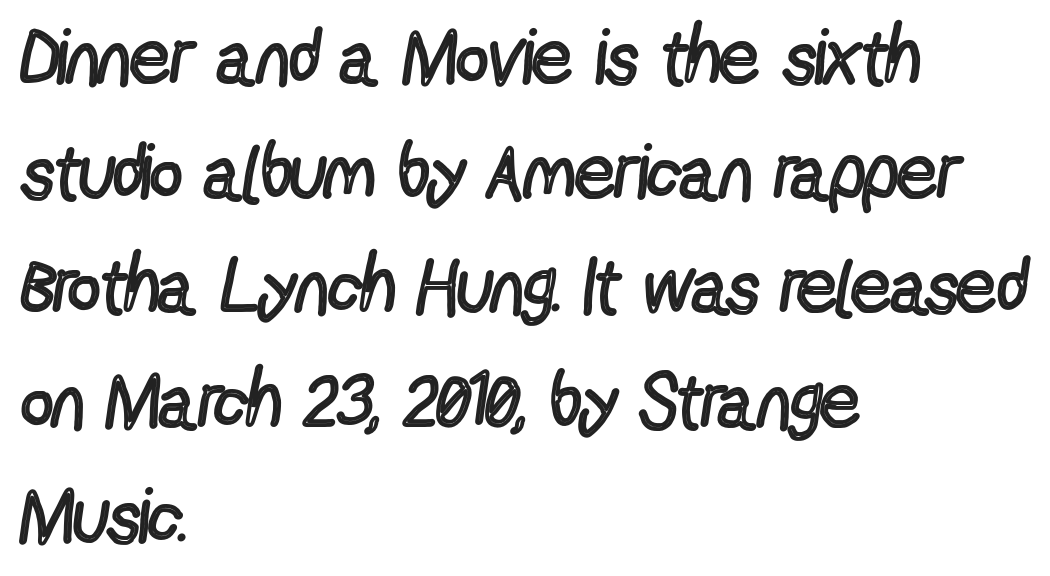
The strokes are not fattened; the text isn't bold. Nothing sits at the stroke ends, so this counts as sans-serif. A classic flush-left, rag-right setting is used for this passage. The glyphs are unaccompanied by any horizontal stroke below them. Spacing between characters is what you'd get straight out of the box.
